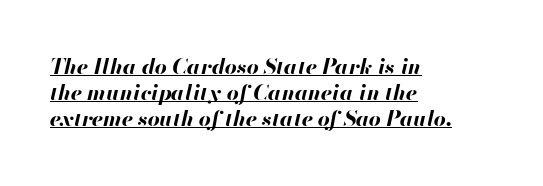
The image shows 21 px bold type, italic (leaning right); set left-aligned, line spacing 1.24x, normal letter spacing, underlined.
